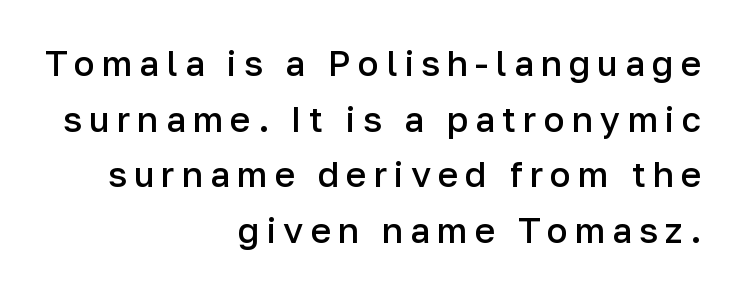
The image shows 35 px semibold sans-serif type, upright; set right-aligned, normal line spacing (1.59x), unusually wide letter spacing (+0.2 em), not underlined; low stroke contrast and a medium x-height.
